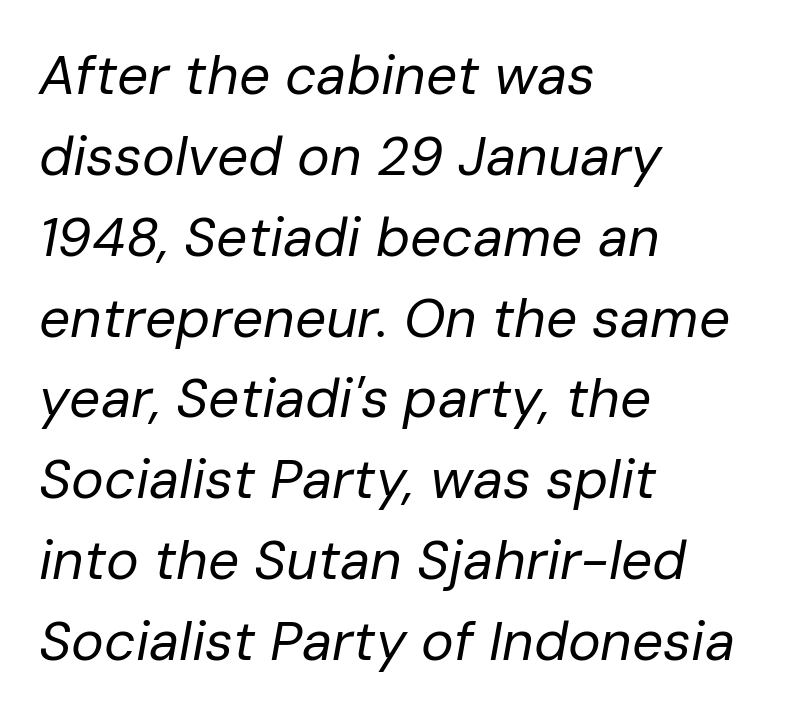
{"italic": "yes", "lean": "right", "slant_degrees": 10, "bold": "no", "weight": "regular", "width": "normal", "stroke_contrast": "low", "x_height": "medium", "monospaced": "no", "underline": "no", "align": "left", "line_spacing": "normal", "line_spacing_ratio": 1.47, "letter_spacing": "normal", "letter_spacing_em": 0.0, "glyph_px": 55}
